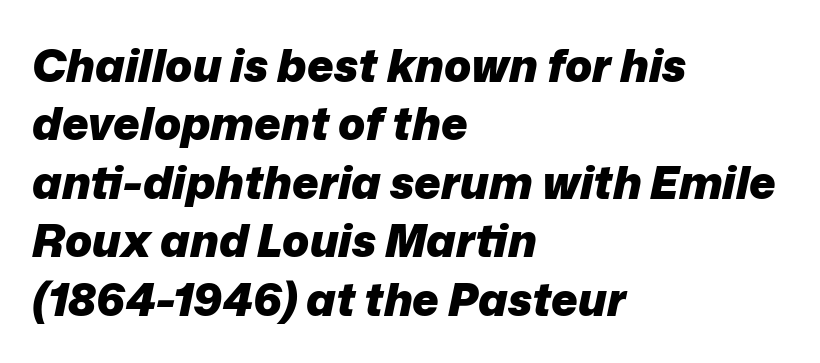
{"italic": "yes", "lean": "right", "slant_degrees": 12, "bold": "yes", "weight": "heavy", "width": "normal", "stroke_contrast": "low", "x_height": "medium", "monospaced": "no", "underline": "no", "align": "left", "line_spacing": "normal", "line_spacing_ratio": 1.3, "letter_spacing": "normal", "letter_spacing_em": 0.0, "glyph_px": 45}
